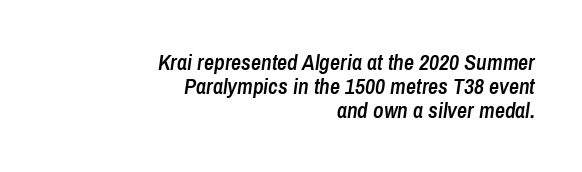
The image shows 22 px text type, italic (leaning right); set right-aligned, tight line spacing (1.09x), normal letter spacing, not underlined.
